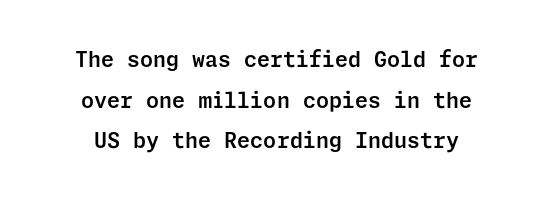
The image shows 21 px text type, upright; set loose line spacing (1.94x), normal letter spacing, not underlined.
